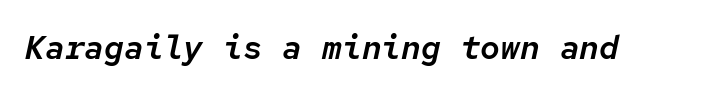
{"italic": "yes", "lean": "right", "slant_degrees": 12, "width": "normal", "stroke_contrast": "low", "x_height": "medium", "monospaced": "yes", "underline": "no", "letter_spacing": "normal", "letter_spacing_em": 0.0, "glyph_px": 33}
